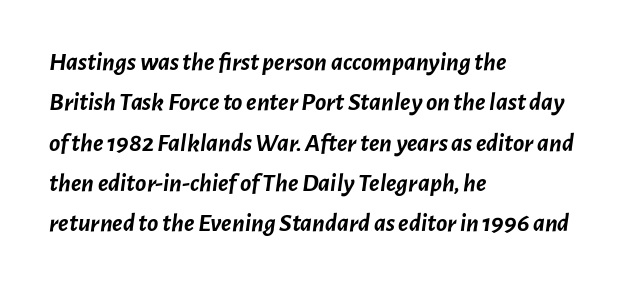
{"italic": "yes", "lean": "right", "slant_degrees": 7, "bold": "yes", "underline": "no", "align": "left", "line_spacing": "normal", "line_spacing_ratio": 1.55, "letter_spacing": "normal", "letter_spacing_em": 0.0, "glyph_px": 26}
